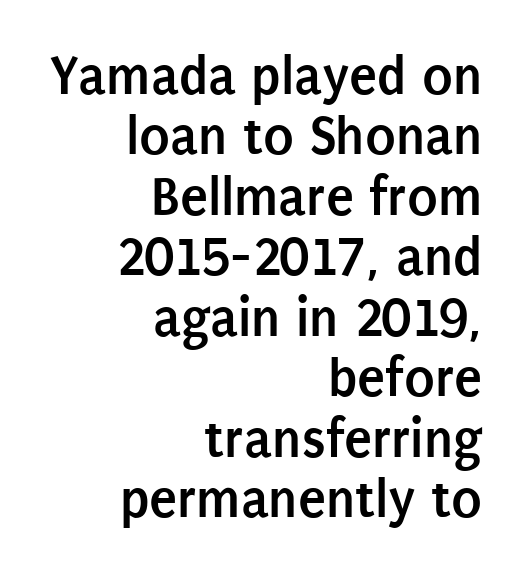
{"serif": "no", "italic": "no", "bold": "yes", "weight": "semibold", "width": "condensed", "stroke_contrast": "low", "x_height": "large", "monospaced": "no", "underline": "no", "align": "right", "line_spacing": "tight", "line_spacing_ratio": 1.06, "letter_spacing": "normal", "letter_spacing_em": 0.0, "glyph_px": 57}
